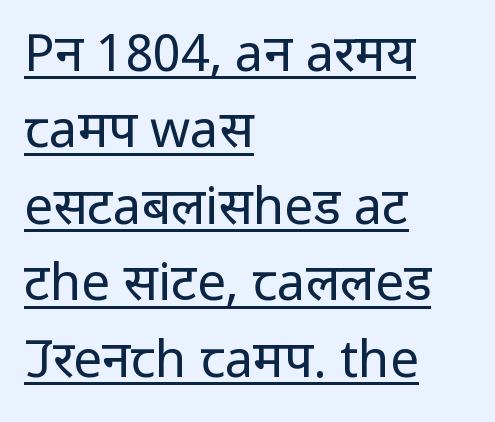
Interline gaps are of average width in this sample. The ragged edge is on the right, which tells us the setting is flush left. Each letter keeps its own natural width here, so spacing adapts to shape. The font's upright variant was chosen for this text. Does extra space separate the letters? No, they use regular spacing.
